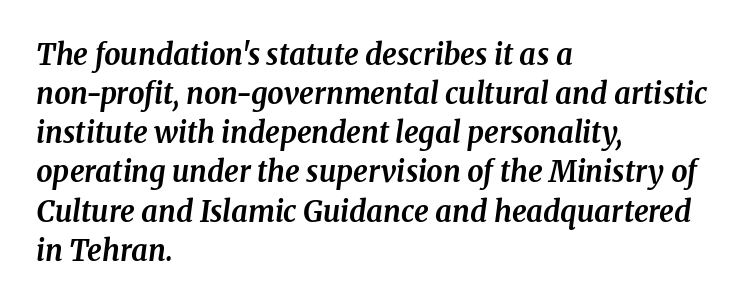
Q: Is the text bold? A: Yes.
Q: Is the text italic (slanted)? A: Yes, it leans right by about 8 degrees.
Q: Is the typeface a serif or a sans-serif typeface? A: Serif.
Q: Is the text underlined? A: No.
Q: How is the paragraph aligned? A: Left-aligned.
Q: Is the spacing between letters normal or unusually wide? A: Normal.
Q: Is the spacing between lines tight, normal or loose? A: Normal.
Q: Width (condensed, normal, or wide)? A: Normal.
Q: Stroke contrast? A: Medium.
Q: x-height? A: Medium.
Q: Monospaced? A: No.
